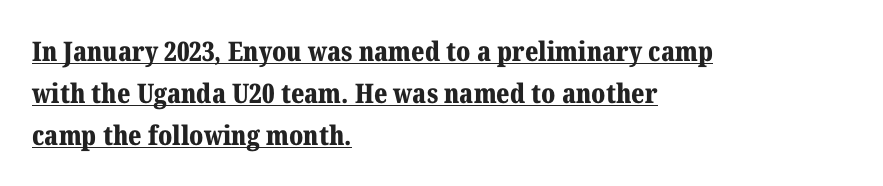
The image shows 27 px bold type, upright; set left-aligned, normal line spacing (1.56x), normal letter spacing, underlined.
